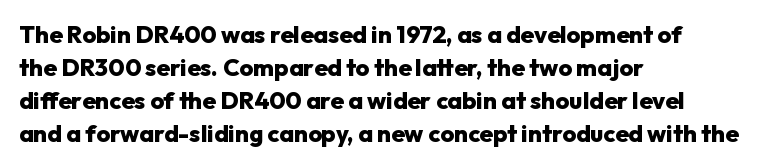
The image shows 24 px bold type, upright; set left-aligned, normal line spacing (1.37x), normal letter spacing, not underlined.
